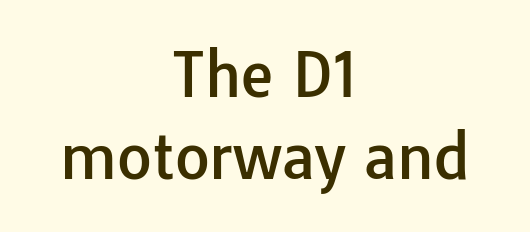
{"serif": "no", "italic": "no", "width": "normal", "stroke_contrast": "low", "x_height": "medium", "monospaced": "no", "underline": "no", "align": "center", "line_spacing": "normal", "line_spacing_ratio": 1.36, "letter_spacing": "normal", "letter_spacing_em": 0.0, "glyph_px": 60}
